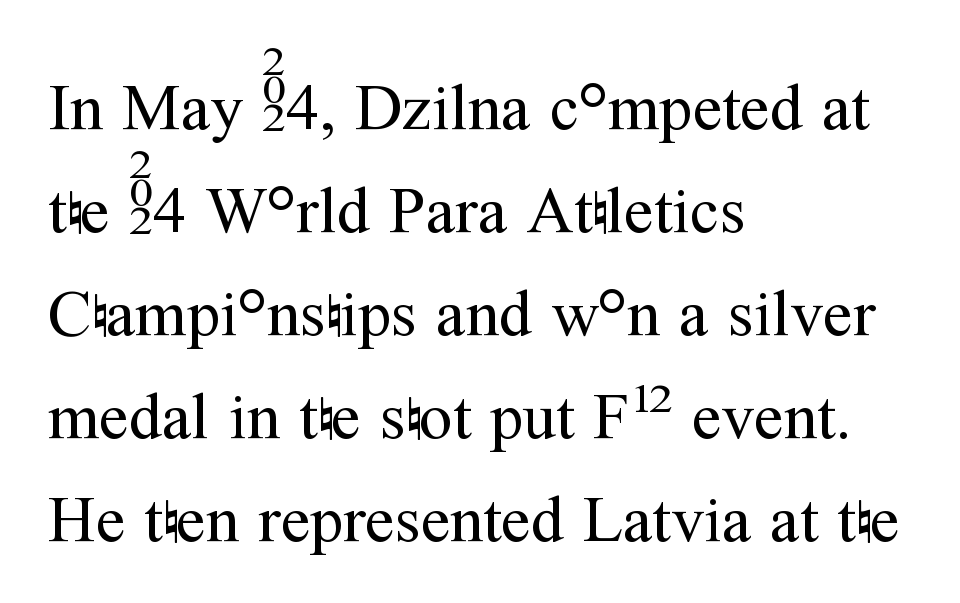
Q: Is the text bold? A: No.
Q: Is the text italic (slanted)? A: No, it is upright.
Q: Is the typeface a serif or a sans-serif typeface? A: Serif.
Q: Is the text underlined? A: No.
Q: How is the paragraph aligned? A: Left-aligned.
Q: Is the spacing between letters normal or unusually wide? A: Normal.
Q: Is the spacing between lines tight, normal or loose? A: Normal.
Q: Width (condensed, normal, or wide)? A: Normal.
Q: Stroke contrast? A: Medium.
Q: x-height? A: Medium.
Q: Monospaced? A: No.
